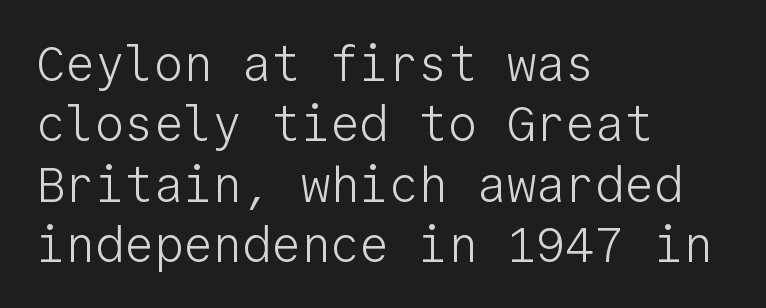
Does extra space separate the letters? No, they use regular spacing. Compared with a centered layout, this one pins lines to the left instead. Each letter, wide or thin by design, is forced into the same width here. Lines of text with bare space underneath.
